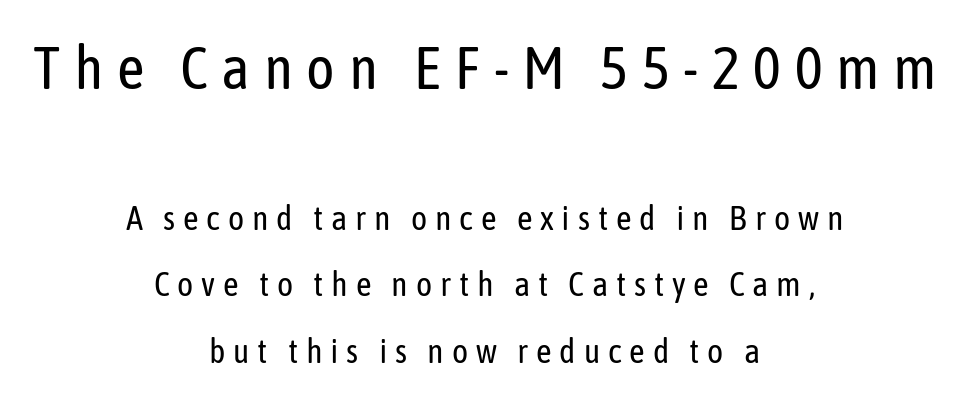
Q: Is the text bold? A: No.
Q: Is the text italic (slanted)? A: No, it is upright.
Q: Is the typeface a serif or a sans-serif typeface? A: Sans-serif.
Q: Is the text underlined? A: No.
Q: How is the paragraph aligned? A: Centered.
Q: Is the spacing between letters normal or unusually wide? A: Unusually wide.
Q: Is the spacing between lines tight, normal or loose? A: Loose.
Q: Which block of text is set in a larger size, the first (top) or the second (bottom)? A: The first (top) one.
Q: Width (condensed, normal, or wide)? A: Condensed.
Q: Stroke contrast? A: Low.
Q: x-height? A: Medium.
Q: Monospaced? A: No.
